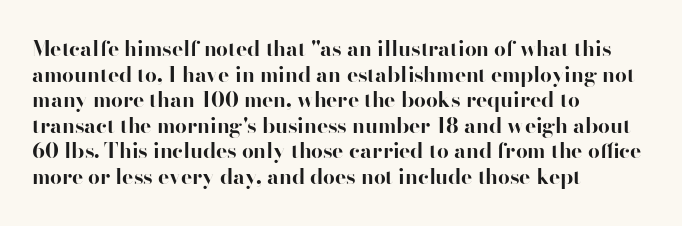
{"italic": "no", "bold": "yes", "underline": "no", "align": "left", "line_spacing_ratio": 1.22, "letter_spacing": "normal", "letter_spacing_em": 0.0, "glyph_px": 21}
